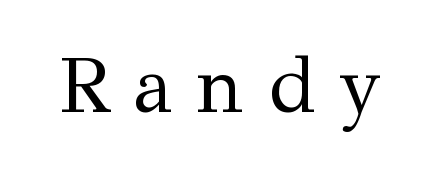
The glyphs in this specimen are seriffed. The type is letterspaced generously, with wide tracking. The font's upright variant was chosen for this text. The passage shown is not underscored anywhere. Varying glyph widths throughout — classic text-font behaviour.
